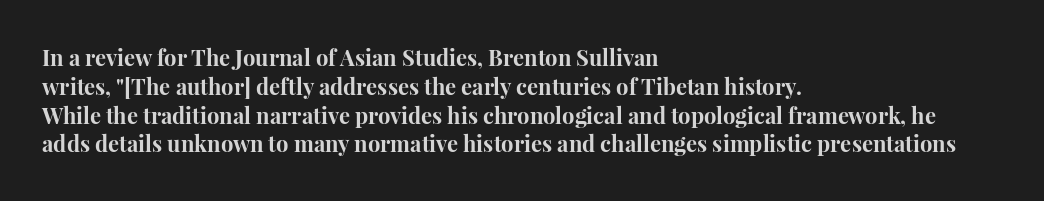
{"italic": "no", "bold": "yes", "underline": "no", "align": "left", "line_spacing": "normal", "line_spacing_ratio": 1.31, "letter_spacing": "normal", "letter_spacing_em": 0.0, "glyph_px": 22}
